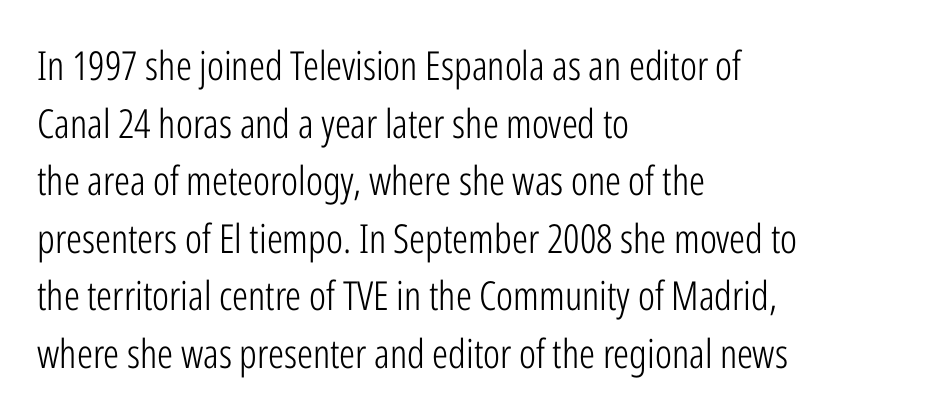
The image shows 40 px light, condensed sans-serif type, upright; set left-aligned, normal line spacing (1.44x), normal letter spacing, not underlined; low stroke contrast and a medium x-height.
